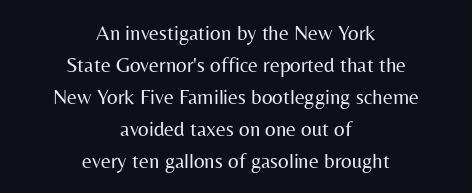
{"italic": "no", "bold": "no", "underline": "no", "align": "center", "line_spacing": "normal", "line_spacing_ratio": 1.52, "letter_spacing": "normal", "letter_spacing_em": 0.0, "glyph_px": 21}
